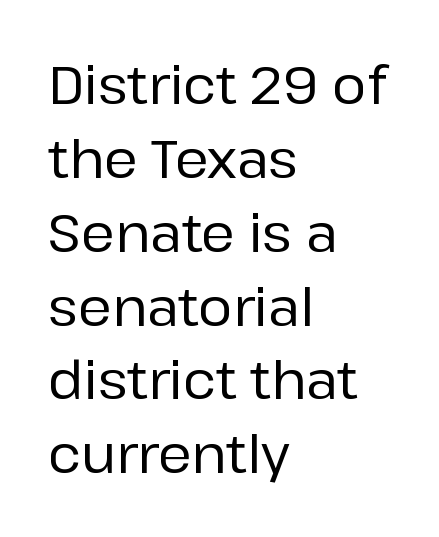
{"serif": "no", "italic": "no", "width": "normal", "stroke_contrast": "low", "x_height": "medium", "monospaced": "no", "underline": "no", "align": "left", "line_spacing": "normal", "line_spacing_ratio": 1.42, "letter_spacing": "normal", "letter_spacing_em": 0.0, "glyph_px": 52}
